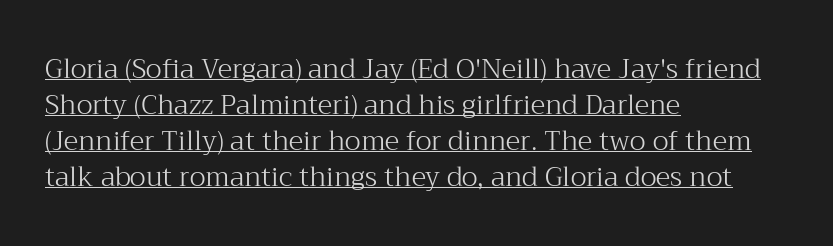
The image shows 27 px text type, upright; set left-aligned, normal line spacing (1.33x), normal letter spacing, underlined.
